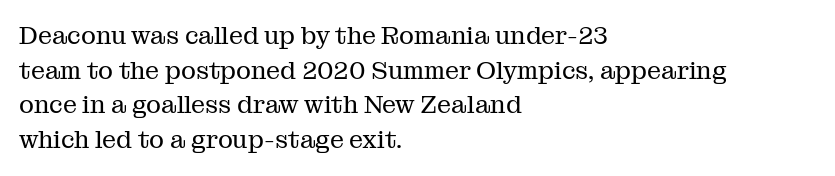
{"italic": "no", "bold": "no", "underline": "no", "align": "left", "line_spacing": "normal", "line_spacing_ratio": 1.39, "letter_spacing": "normal", "letter_spacing_em": 0.0, "glyph_px": 25}
